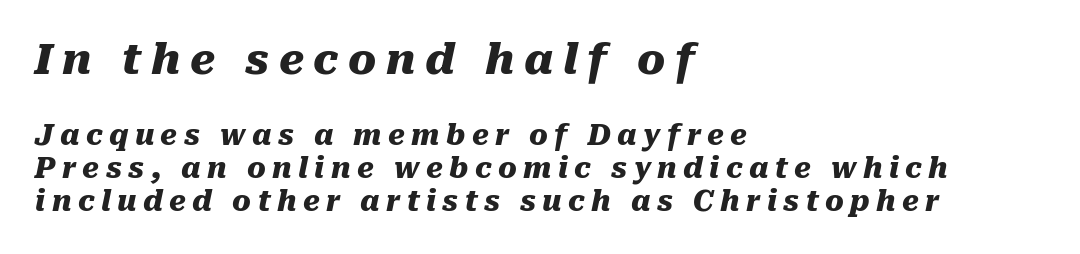
The image shows 42 px heavy type, italic (leaning right); set left-aligned, line spacing 1.19x, unusually wide letter spacing (+0.23 em), not underlined; the first (top) block is 1.5x larger; medium stroke contrast and a medium x-height.
